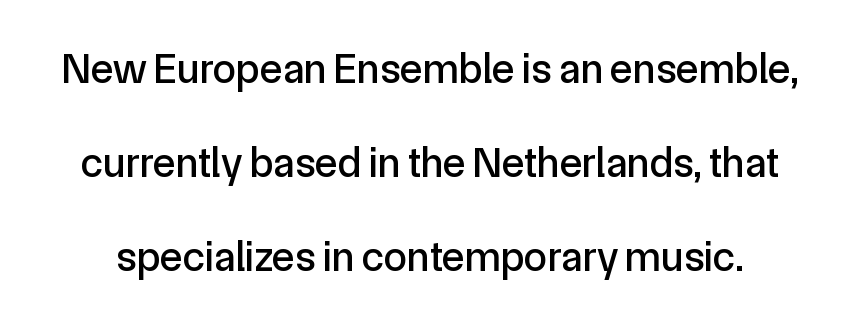
Q: Is the text italic (slanted)? A: No, it is upright.
Q: Is the typeface a serif or a sans-serif typeface? A: Sans-serif.
Q: Is the text underlined? A: No.
Q: Is the spacing between letters normal or unusually wide? A: Normal.
Q: Is the spacing between lines tight, normal or loose? A: Loose.
Q: Width (condensed, normal, or wide)? A: Normal.
Q: x-height? A: Medium.
Q: Monospaced? A: No.
